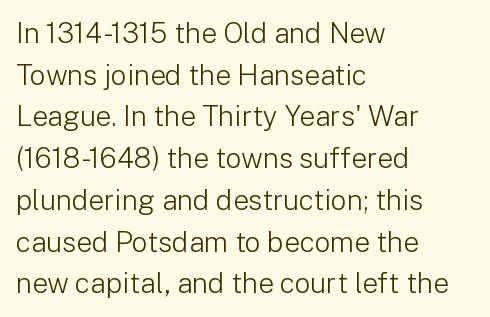
Q: Is the text bold? A: No.
Q: Is the text italic (slanted)? A: No, it is upright.
Q: Is the typeface a serif or a sans-serif typeface? A: Sans-serif.
Q: Is the text underlined? A: No.
Q: How is the paragraph aligned? A: Left-aligned.
Q: Is the spacing between letters normal or unusually wide? A: Normal.
Q: Is the spacing between lines tight, normal or loose? A: Normal.
Q: Width (condensed, normal, or wide)? A: Normal.
Q: Stroke contrast? A: Low.
Q: x-height? A: Medium.
Q: Monospaced? A: No.
